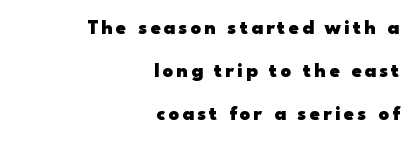
Q: Is the text bold? A: Yes.
Q: Is the text italic (slanted)? A: No, it is upright.
Q: Is the text underlined? A: No.
Q: How is the paragraph aligned? A: Right-aligned.
Q: Is the spacing between lines tight, normal or loose? A: Loose.
